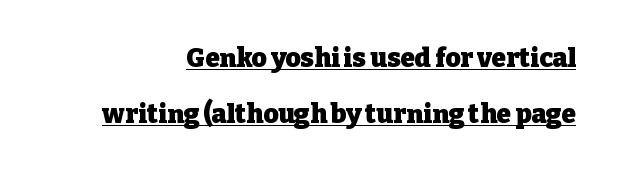
Q: Is the text bold? A: Yes.
Q: Is the text italic (slanted)? A: No, it is upright.
Q: Is the text underlined? A: Yes.
Q: Is the spacing between letters normal or unusually wide? A: Normal.
Q: Is the spacing between lines tight, normal or loose? A: Loose.
